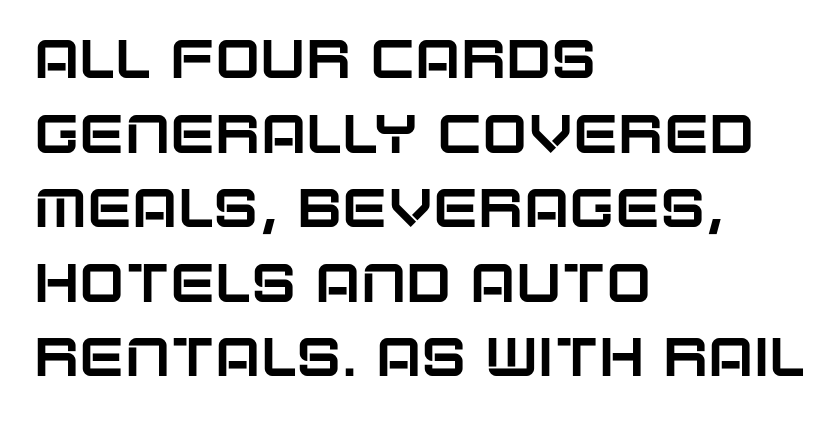
{"serif": "no", "italic": "no", "width": "normal", "stroke_contrast": "low", "x_height": "large", "monospaced": "no", "underline": "no", "align": "left", "line_spacing": "normal", "line_spacing_ratio": 1.38, "letter_spacing": "normal", "letter_spacing_em": 0.0, "glyph_px": 54}
